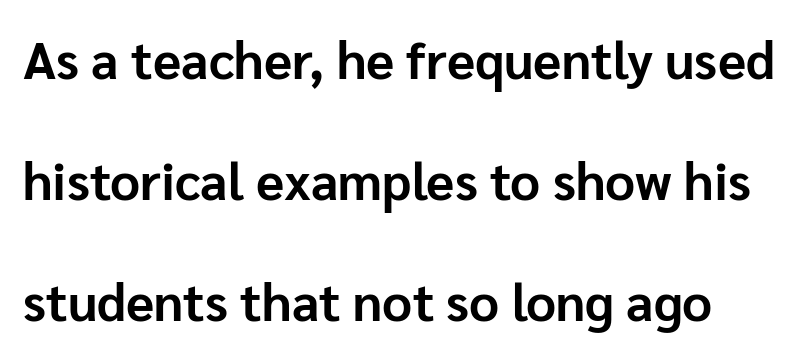
These lines are composed in type without serifs. Notice how the stems are strictly vertical — no italics here. Looks like regular typesetting: each glyph gets only the width it needs. The typesetting leans heavy: a genuine bold.
